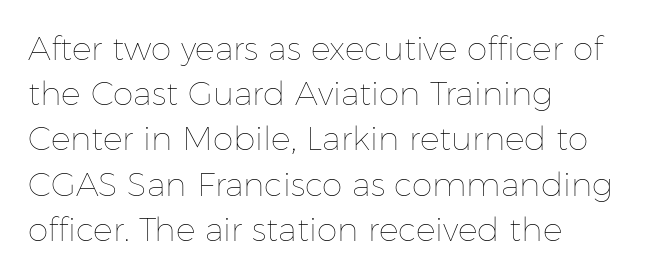
The setting favours the left margin, as ordinary paragraphs usually do. Check the space under the baseline: it is left empty. This is not heavy type; no bold has been used. Interline gaps are of average width in this sample.
